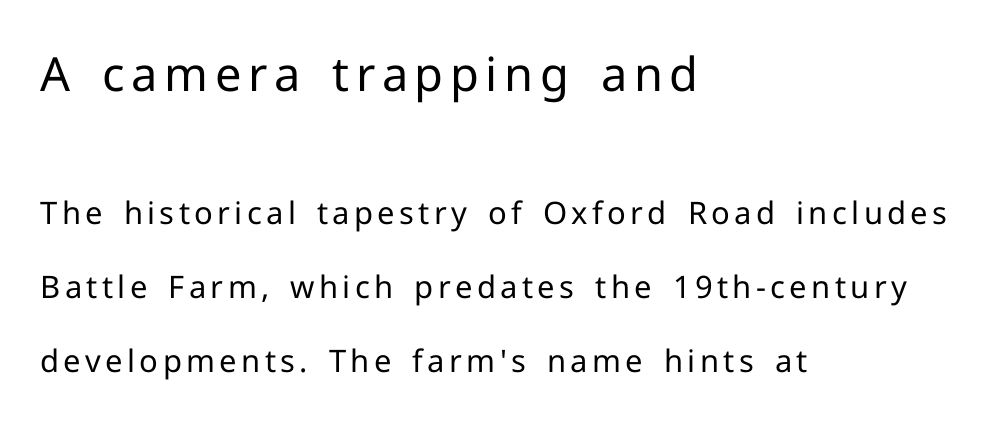
{"serif": "no", "italic": "no", "bold": "no", "weight": "regular", "width": "normal", "stroke_contrast": "low", "x_height": "medium", "monospaced": "no", "underline": "no", "align": "left", "line_spacing": "loose", "line_spacing_ratio": 2.39, "larger_block": "first", "size_ratio": 1.52, "glyph_px": 47}
